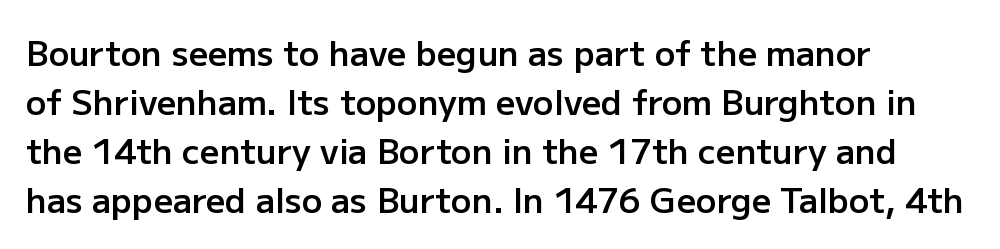
Q: Is the text bold? A: Semi-bold.
Q: Is the text italic (slanted)? A: No, it is upright.
Q: Is the typeface a serif or a sans-serif typeface? A: Sans-serif.
Q: Is the text underlined? A: No.
Q: How is the paragraph aligned? A: Left-aligned.
Q: Is the spacing between letters normal or unusually wide? A: Normal.
Q: Is the spacing between lines tight, normal or loose? A: Normal.
Q: Width (condensed, normal, or wide)? A: Normal.
Q: Stroke contrast? A: Low.
Q: x-height? A: Medium.
Q: Monospaced? A: No.
